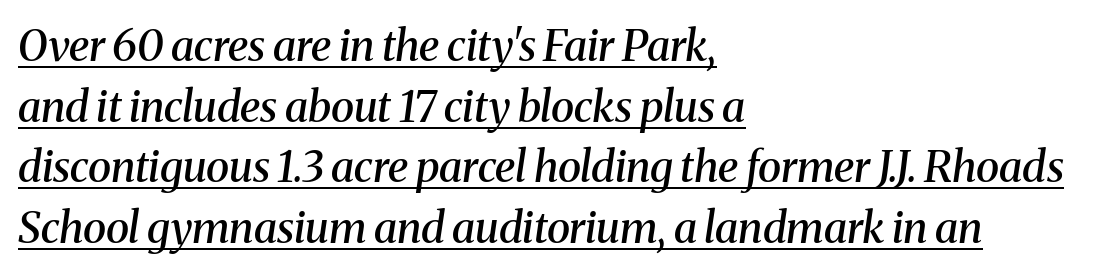
{"serif": "yes", "italic": "yes", "lean": "right", "slant_degrees": 8, "bold": "semi", "weight": "semibold", "width": "normal", "stroke_contrast": "medium", "x_height": "medium", "monospaced": "no", "underline": "yes", "align": "left", "line_spacing": "normal", "line_spacing_ratio": 1.41, "letter_spacing": "normal", "letter_spacing_em": 0.0, "glyph_px": 43}
